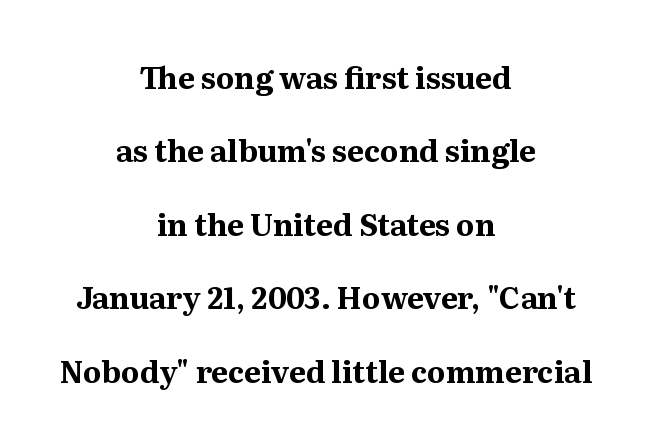
Q: Is the text bold? A: Yes.
Q: Is the text italic (slanted)? A: No, it is upright.
Q: Is the typeface a serif or a sans-serif typeface? A: Serif.
Q: Is the text underlined? A: No.
Q: How is the paragraph aligned? A: Centered.
Q: Is the spacing between letters normal or unusually wide? A: Normal.
Q: Is the spacing between lines tight, normal or loose? A: Loose.
Q: Width (condensed, normal, or wide)? A: Normal.
Q: Stroke contrast? A: Medium.
Q: x-height? A: Medium.
Q: Monospaced? A: No.
